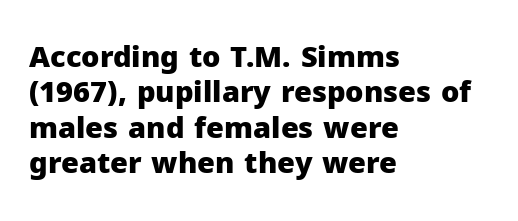
Typographically, this falls in the sans-serif category. Proportional: the letters do not fall into vertical columns. The space beneath each line is pristine and unruled. The rendering anchors every line to the left-hand side. The letters stand straight up with perfectly vertical stems.
